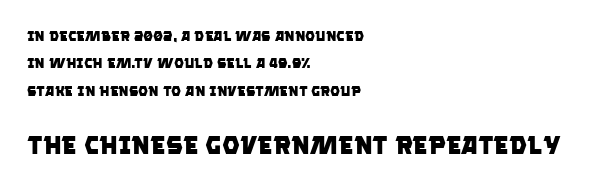
{"bold": "yes", "underline": "no", "align": "left", "line_spacing": "loose", "line_spacing_ratio": 1.95, "letter_spacing": "normal", "letter_spacing_em": 0.0, "larger_block": "second", "size_ratio": 1.79, "glyph_px": 25}
